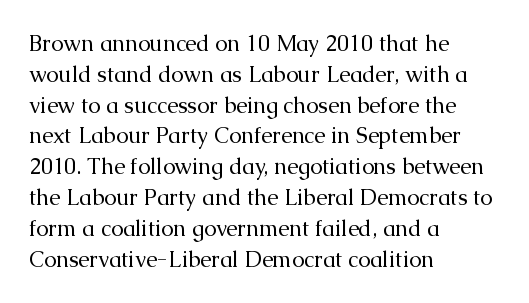
Q: Is the text bold? A: No.
Q: Is the text italic (slanted)? A: No, it is upright.
Q: Is the text underlined? A: No.
Q: How is the paragraph aligned? A: Left-aligned.
Q: Is the spacing between letters normal or unusually wide? A: Normal.
Q: Is the spacing between lines tight, normal or loose? A: Normal.
